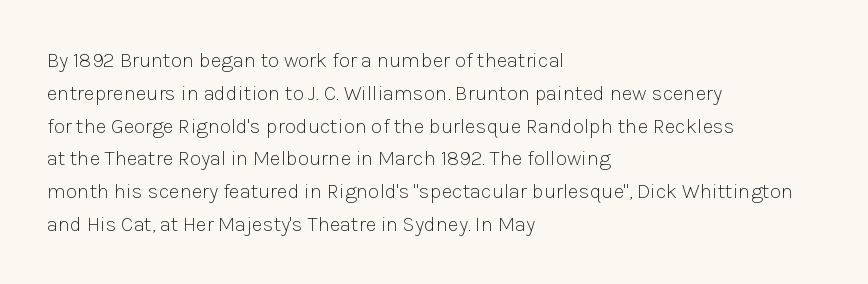
{"italic": "no", "bold": "no", "underline": "no", "align": "left", "line_spacing": "normal", "line_spacing_ratio": 1.56, "letter_spacing": "normal", "letter_spacing_em": 0.0, "glyph_px": 21}
